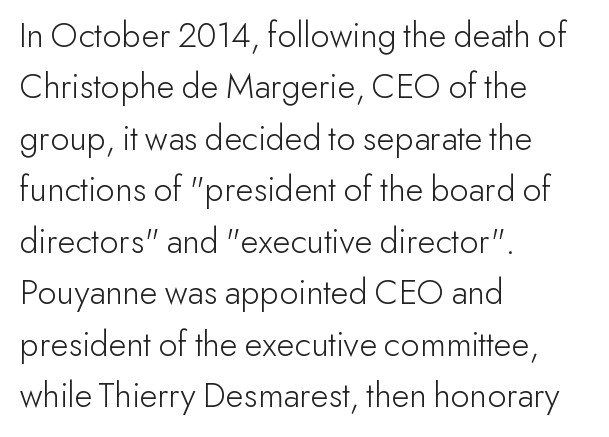
The image shows 37 px light sans-serif type, upright; set left-aligned, normal line spacing (1.39x), normal letter spacing, not underlined; low stroke contrast and a small x-height.
